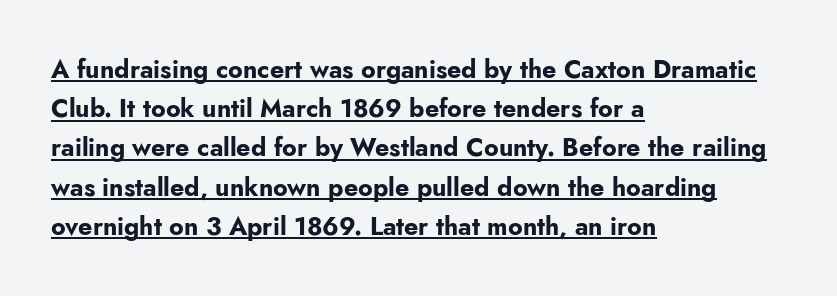
{"italic": "no", "bold": "yes", "underline": "yes", "align": "left", "line_spacing": "normal", "line_spacing_ratio": 1.57, "letter_spacing": "normal", "letter_spacing_em": 0.0, "glyph_px": 25}
